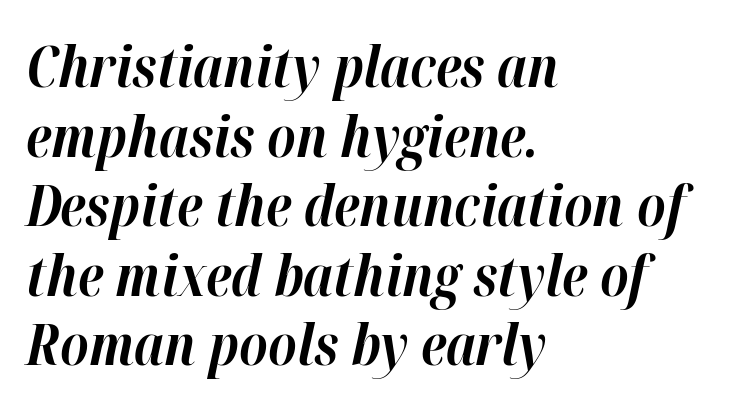
The image shows 57 px bold type, italic (leaning right); set left-aligned, line spacing 1.22x, normal letter spacing, not underlined; high stroke contrast and a medium x-height.
